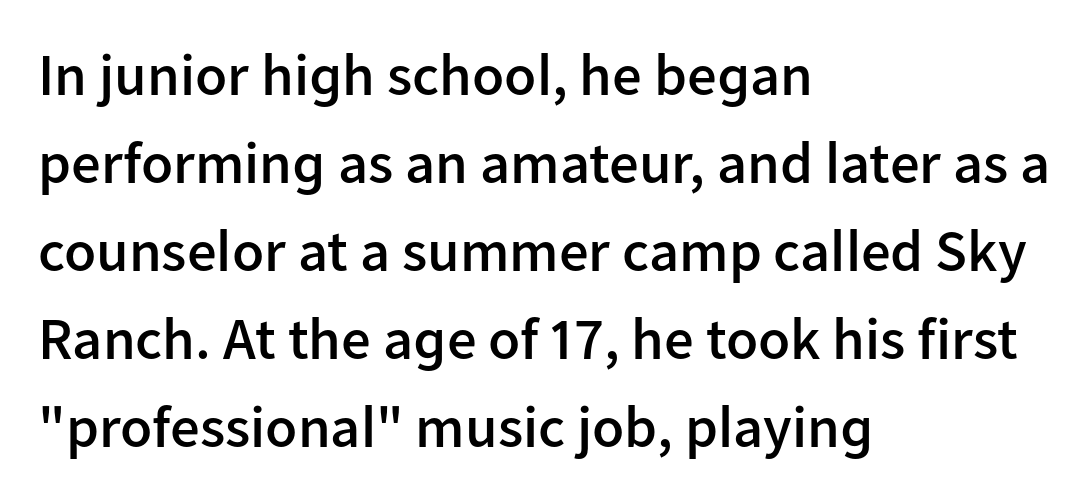
The image shows 59 px semibold sans-serif type, upright; set left-aligned, normal line spacing (1.49x), normal letter spacing, not underlined; low stroke contrast and a medium x-height.
